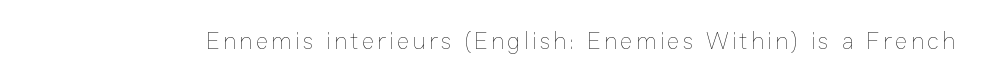
{"italic": "no", "bold": "no", "underline": "no", "glyph_px": 24}
